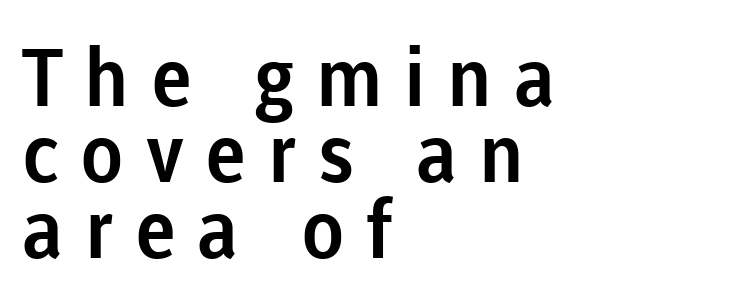
{"serif": "no", "italic": "no", "width": "normal", "stroke_contrast": "low", "x_height": "medium", "monospaced": "no", "underline": "no", "align": "left", "line_spacing": "tight", "line_spacing_ratio": 0.95, "letter_spacing": "wide", "letter_spacing_em": 0.27, "glyph_px": 80}
